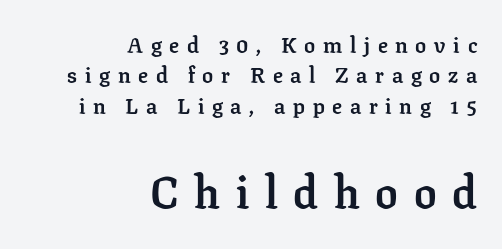
Plenty of ink on the page — the face is bold. The line texture is sparse and dotted thanks to wide tracking. The specimen reads as upright at a glance. The rendering uses a moderate line-height, typical for paragraphs.
